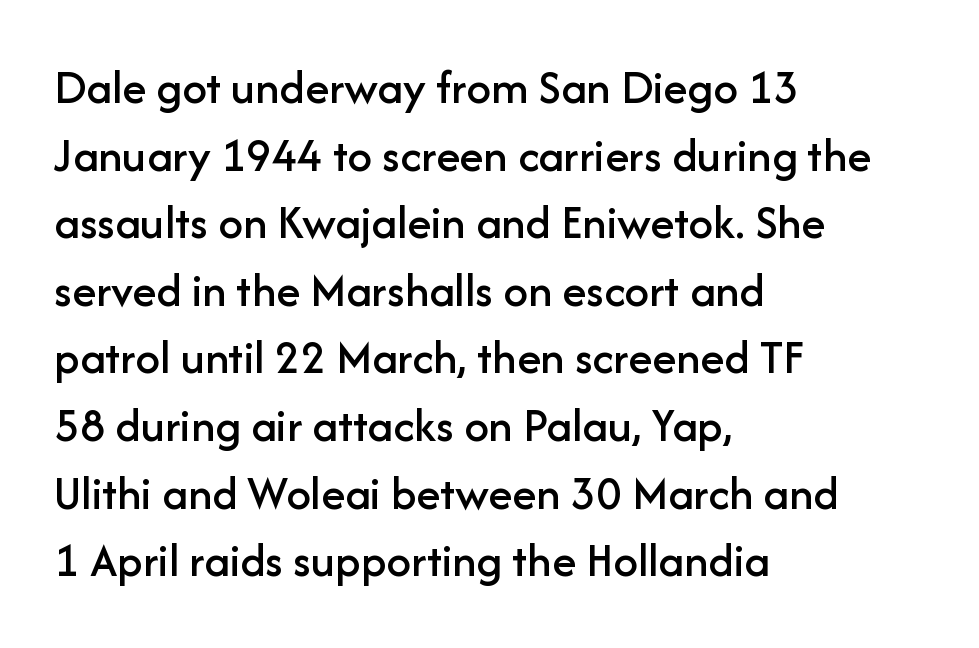
{"serif": "no", "italic": "no", "width": "normal", "stroke_contrast": "low", "x_height": "medium", "monospaced": "no", "underline": "no", "align": "left", "line_spacing": "normal", "line_spacing_ratio": 1.38, "letter_spacing": "normal", "letter_spacing_em": 0.0, "glyph_px": 49}
